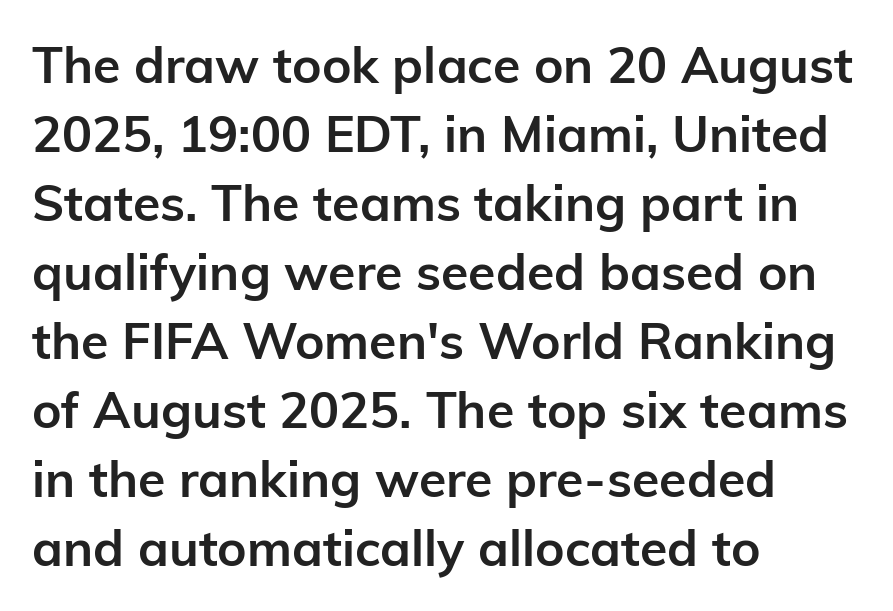
The lines are quadded left. A typesetter would call this proportional, since set widths differ per character. Is the type bold? Yes — the strokes are clearly thick and heavy. Look at the bottom of the vertical strokes: they stop flat, with no serifs. Here the glyphs are tracked normally, forming tight word shapes.
